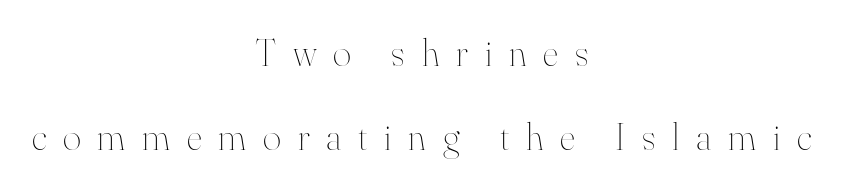
The image shows 39 px thin type, upright; set centered, loose line spacing (2.15x), unusually wide letter spacing (+0.43 em), not underlined; high stroke contrast and a small x-height.
